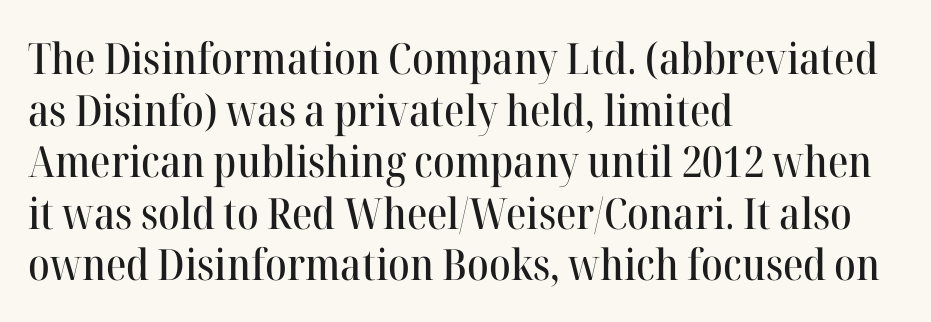
In CSS terms this would be text-align: left. Type style note: has serifs. Decoration check: the copy has no underline. Each letter keeps its own natural width here, so spacing adapts to shape. This is roman type, the default non-slanted kind. The face used here is rendered with its standard letterfit.
